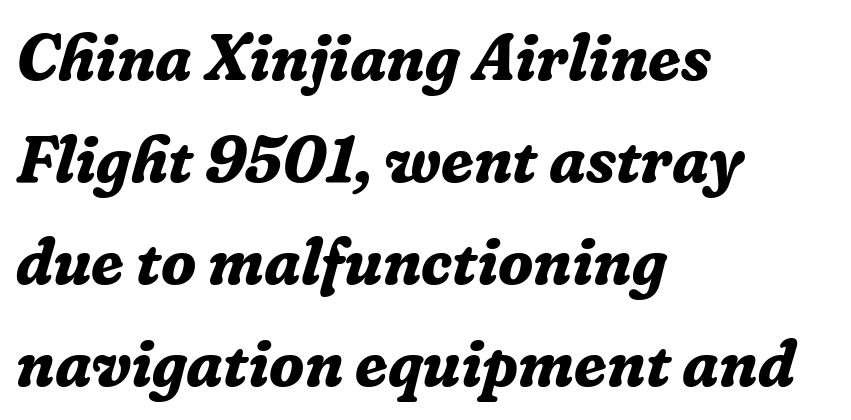
Strong, thick strokes mark this as bold type. Stroke terminals: seriffed. The ragged edge is on the right, which tells us the setting is flush left. You could not count columns in this text — the font is proportionally spaced. Inter-character spacing is left at the font's built-in metrics. Whoever set this chose a conventional vertical rhythm.
